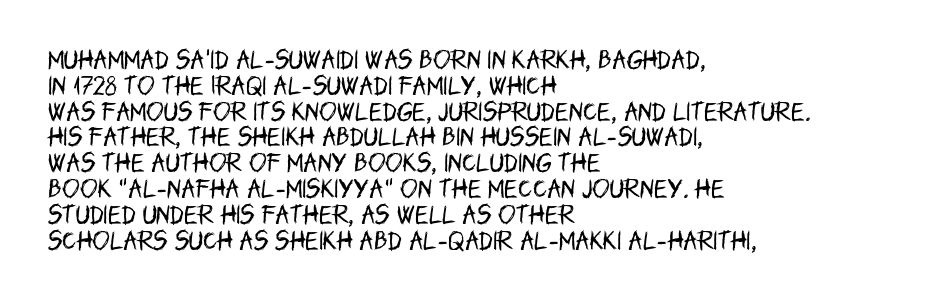
The image shows 21 px text type, upright; set left-aligned, line spacing 1.23x, normal letter spacing, not underlined.
